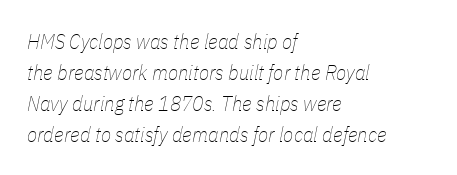
The image shows 21 px text type, italic (leaning right); set left-aligned, normal line spacing (1.47x), normal letter spacing, not underlined.
